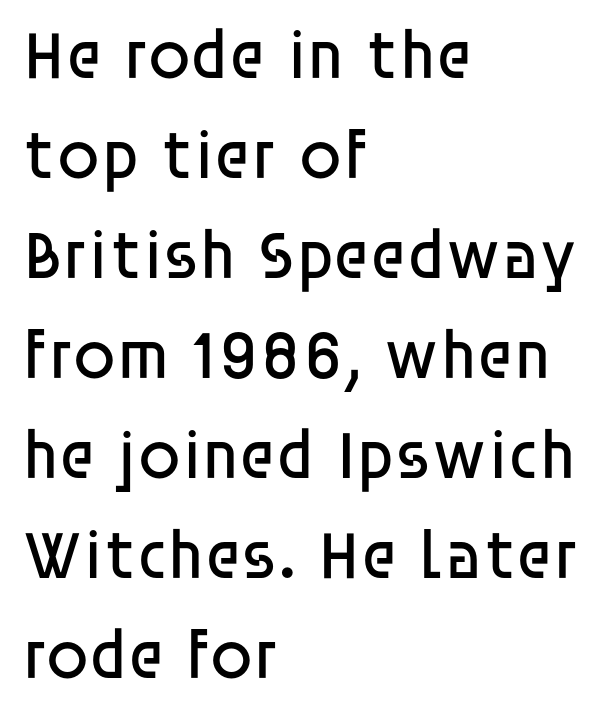
Q: Is the text bold? A: No.
Q: Is the text italic (slanted)? A: No, it is upright.
Q: Is the typeface a serif or a sans-serif typeface? A: Sans-serif.
Q: Is the text underlined? A: No.
Q: How is the paragraph aligned? A: Left-aligned.
Q: Is the spacing between letters normal or unusually wide? A: Normal.
Q: Is the spacing between lines tight, normal or loose? A: Normal.
Q: Width (condensed, normal, or wide)? A: Normal.
Q: Stroke contrast? A: Low.
Q: x-height? A: Large.
Q: Monospaced? A: No.
